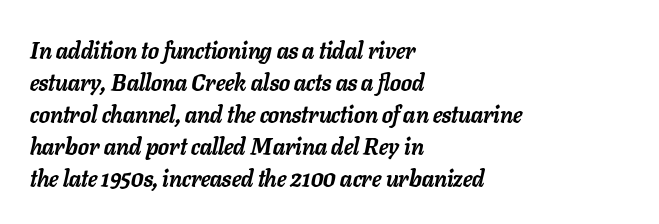
The image shows 23 px bold type, italic (leaning right); set left-aligned, normal line spacing (1.39x), normal letter spacing, not underlined.
